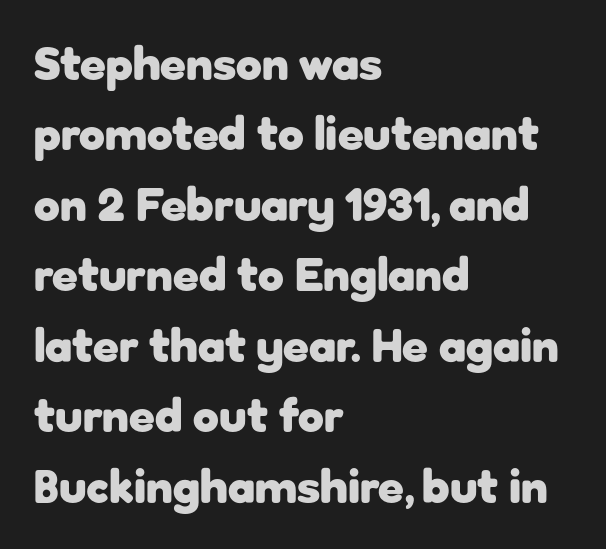
{"serif": "no", "italic": "no", "bold": "yes", "weight": "heavy", "width": "normal", "stroke_contrast": "low", "x_height": "medium", "monospaced": "no", "underline": "no", "align": "left", "line_spacing": "normal", "line_spacing_ratio": 1.5, "letter_spacing": "normal", "letter_spacing_em": 0.0, "glyph_px": 47}
